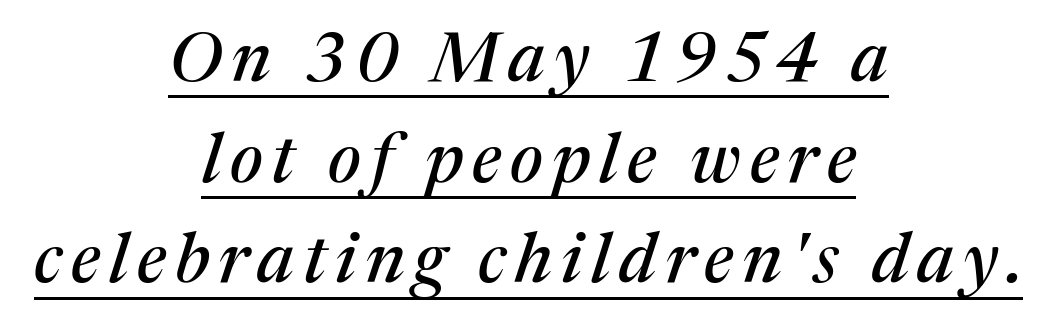
Q: Is the text italic (slanted)? A: Yes, it leans right by about 17 degrees.
Q: Is the typeface a serif or a sans-serif typeface? A: Serif.
Q: Is the text underlined? A: Yes.
Q: How is the paragraph aligned? A: Centered.
Q: Is the spacing between lines tight, normal or loose? A: Normal.
Q: Width (condensed, normal, or wide)? A: Normal.
Q: Stroke contrast? A: Medium.
Q: x-height? A: Medium.
Q: Monospaced? A: No.
